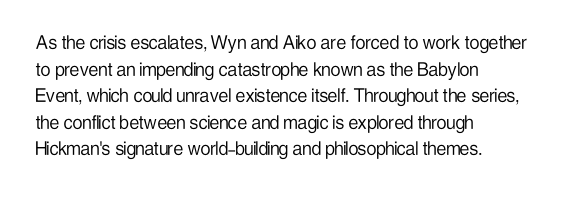
The face used here is rendered with its standard letterfit. The rag falls on the right side of this text block. The typeface has the unassuming heft of standard copy or less. Italic: no, the glyphs are upright roman.
